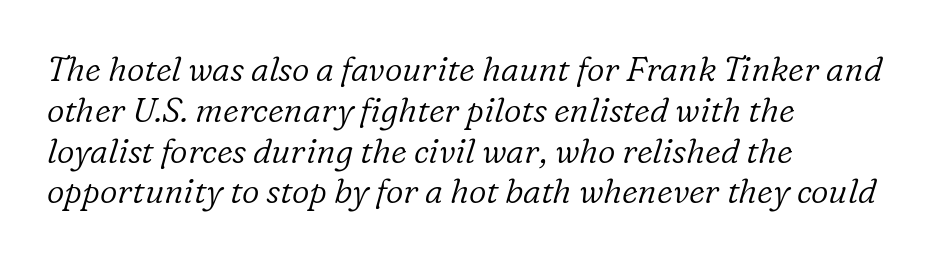
Weight: in the light-to-regular range. Does the type have serifs? Yes, each stem ends in a small foot. The horizontal fit of the characters is conventional and even. Clear beneath every line of the passage. Character widths vary here, with narrow letters taking less room than wide ones.
